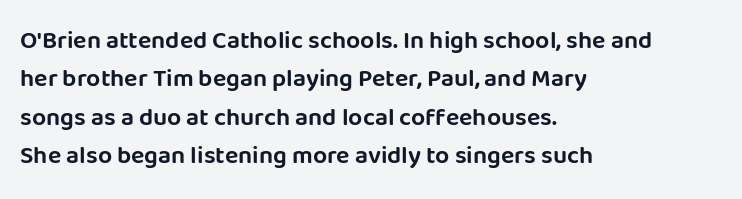
The image shows 25 px text type, upright; set left-aligned, normal line spacing (1.54x), normal letter spacing, not underlined.
